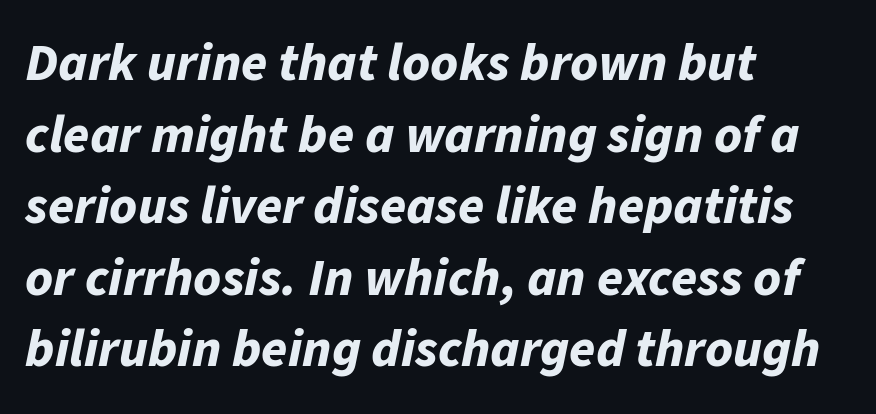
The image shows 53 px bold type, italic (leaning right); set left-aligned, normal line spacing (1.35x), normal letter spacing, not underlined; low stroke contrast and a medium x-height.
